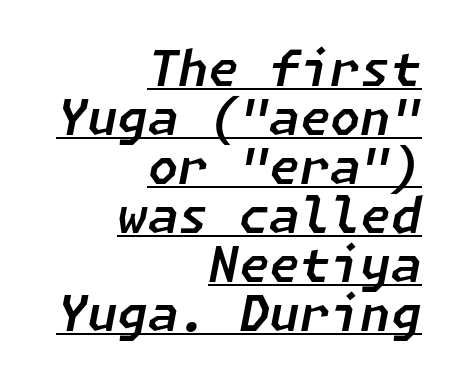
Q: Is the text italic (slanted)? A: Yes, it leans right by about 11 degrees.
Q: Is the text underlined? A: Yes.
Q: How is the paragraph aligned? A: Right-aligned.
Q: Is the spacing between letters normal or unusually wide? A: Normal.
Q: Is the spacing between lines tight, normal or loose? A: Tight.
Q: Width (condensed, normal, or wide)? A: Normal.
Q: Stroke contrast? A: Low.
Q: x-height? A: Medium.
